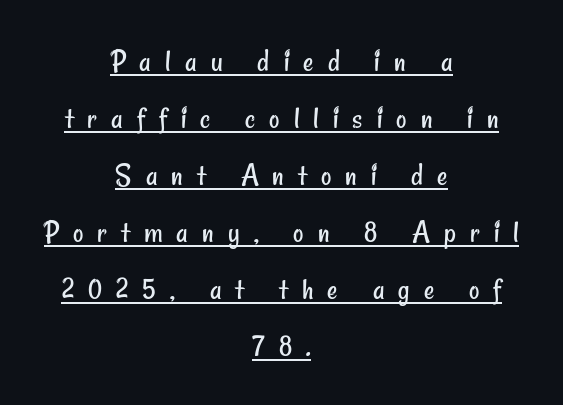
{"serif": "no", "bold": "no", "weight": "regular", "width": "condensed", "stroke_contrast": "low", "x_height": "small", "monospaced": "no", "underline": "yes", "align": "center", "line_spacing_ratio": 1.78, "letter_spacing": "wide", "letter_spacing_em": 0.44, "glyph_px": 32}
